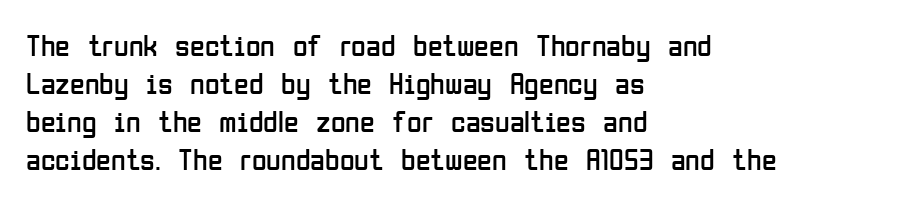
Q: Is the text bold? A: No.
Q: Is the text italic (slanted)? A: No, it is upright.
Q: Is the typeface a serif or a sans-serif typeface? A: Sans-serif.
Q: Is the text underlined? A: No.
Q: How is the paragraph aligned? A: Left-aligned.
Q: Is the spacing between letters normal or unusually wide? A: Normal.
Q: Is the spacing between lines tight, normal or loose? A: Normal.
Q: Width (condensed, normal, or wide)? A: Condensed.
Q: Stroke contrast? A: Low.
Q: x-height? A: Medium.
Q: Monospaced? A: No.
